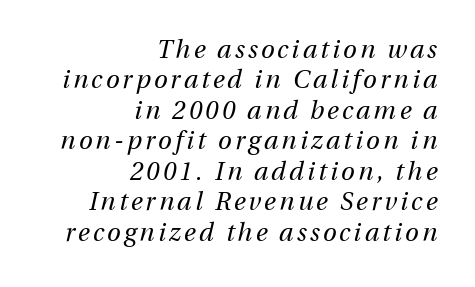
The image shows 25 px text type, italic (leaning right); set right-aligned, line spacing 1.22x, not underlined.
